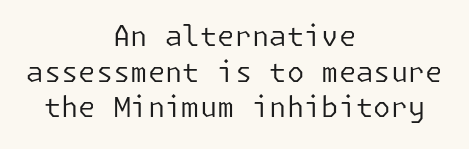
Q: Is the text bold? A: No.
Q: Is the text italic (slanted)? A: No, it is upright.
Q: Is the typeface a serif or a sans-serif typeface? A: Sans-serif.
Q: Is the text underlined? A: No.
Q: How is the paragraph aligned? A: Centered.
Q: Is the spacing between letters normal or unusually wide? A: Normal.
Q: Is the spacing between lines tight, normal or loose? A: Normal.
Q: Width (condensed, normal, or wide)? A: Normal.
Q: Stroke contrast? A: Low.
Q: x-height? A: Medium.
